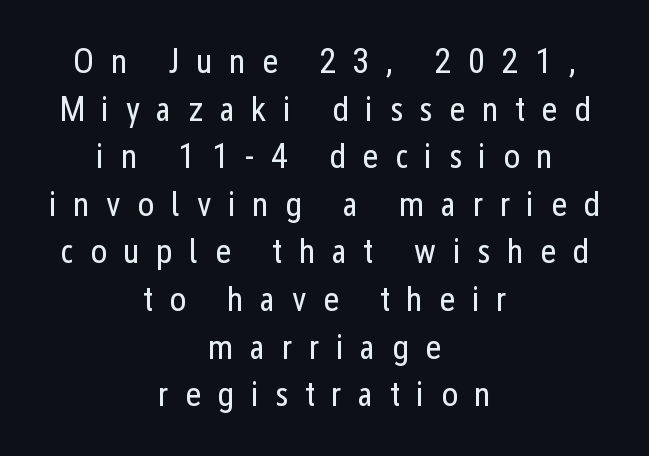
The image shows 35 px regular-weight, condensed sans-serif type, upright; set centered, normal line spacing (1.36x), unusually wide letter spacing (+0.47 em), not underlined; low stroke contrast and a medium x-height.
